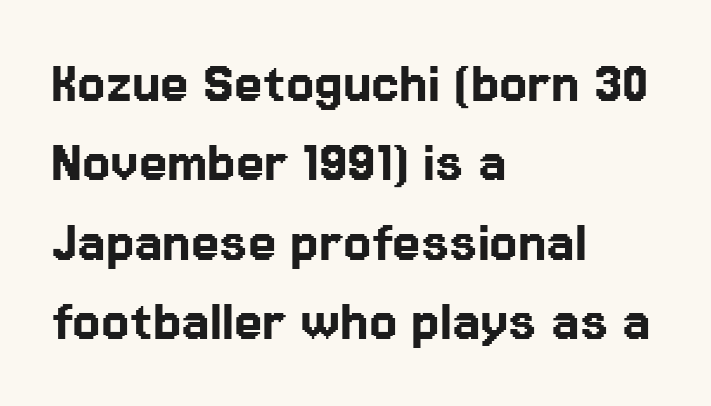
Q: Is the text italic (slanted)? A: No, it is upright.
Q: Is the typeface a serif or a sans-serif typeface? A: Sans-serif.
Q: Is the text underlined? A: No.
Q: How is the paragraph aligned? A: Left-aligned.
Q: Is the spacing between letters normal or unusually wide? A: Normal.
Q: Width (condensed, normal, or wide)? A: Normal.
Q: Stroke contrast? A: Low.
Q: x-height? A: Medium.
Q: Monospaced? A: No.
